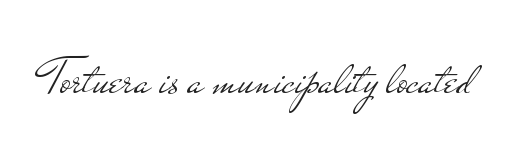
Q: Is the text bold? A: No.
Q: Is the text italic (slanted)? A: Yes.
Q: Is the typeface a serif or a sans-serif typeface? A: Sans-serif.
Q: Is the text underlined? A: No.
Q: Is the spacing between letters normal or unusually wide? A: Normal.
Q: Width (condensed, normal, or wide)? A: Wide.
Q: Stroke contrast? A: Low.
Q: x-height? A: Small.
Q: Monospaced? A: No.
